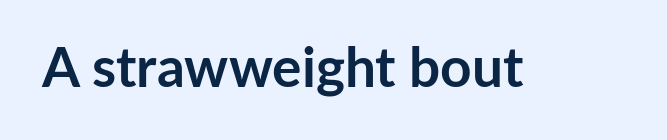
{"serif": "no", "italic": "no", "bold": "yes", "weight": "semibold", "width": "normal", "stroke_contrast": "low", "x_height": "medium", "monospaced": "no", "underline": "no", "letter_spacing": "normal", "letter_spacing_em": 0.0, "glyph_px": 55}
